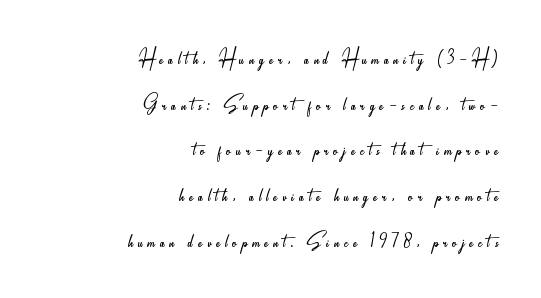
Q: Is the text bold? A: No.
Q: Is the text italic (slanted)? A: Yes.
Q: Is the typeface a serif or a sans-serif typeface? A: Sans-serif.
Q: Is the text underlined? A: No.
Q: How is the paragraph aligned? A: Right-aligned.
Q: Is the spacing between lines tight, normal or loose? A: Normal.
Q: Width (condensed, normal, or wide)? A: Condensed.
Q: Stroke contrast? A: Low.
Q: x-height? A: Small.
Q: Monospaced? A: No.
